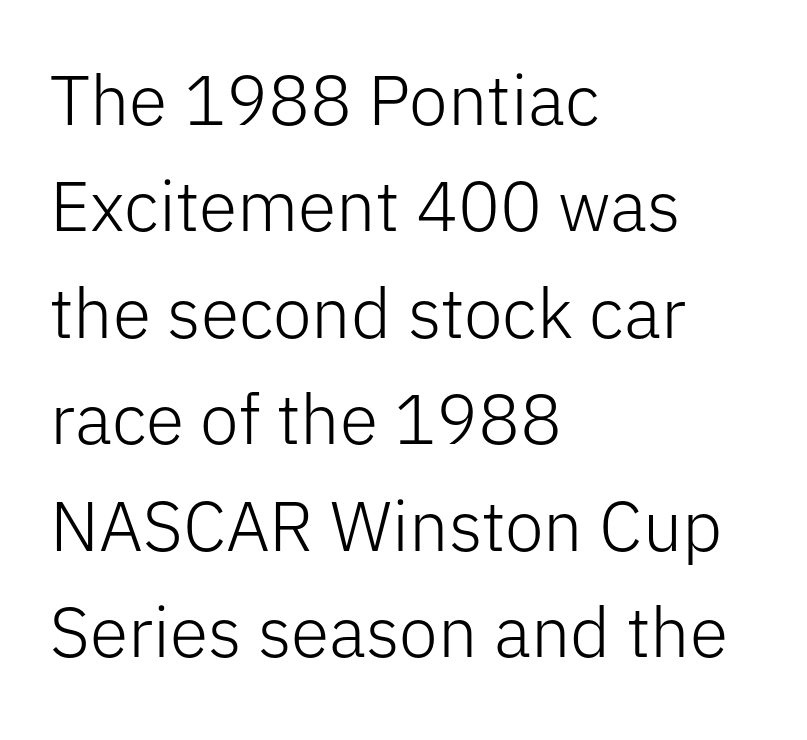
Q: Is the text bold? A: No.
Q: Is the text italic (slanted)? A: No, it is upright.
Q: Is the typeface a serif or a sans-serif typeface? A: Sans-serif.
Q: Is the text underlined? A: No.
Q: How is the paragraph aligned? A: Left-aligned.
Q: Is the spacing between letters normal or unusually wide? A: Normal.
Q: Is the spacing between lines tight, normal or loose? A: Normal.
Q: Width (condensed, normal, or wide)? A: Normal.
Q: Stroke contrast? A: Low.
Q: x-height? A: Medium.
Q: Monospaced? A: No.
